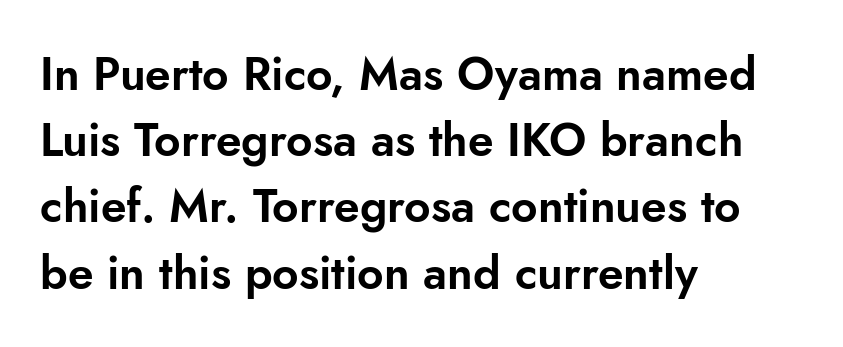
{"serif": "no", "italic": "no", "width": "normal", "stroke_contrast": "low", "x_height": "small", "monospaced": "no", "underline": "no", "align": "left", "line_spacing": "normal", "line_spacing_ratio": 1.44, "letter_spacing": "normal", "letter_spacing_em": 0.0, "glyph_px": 46}
